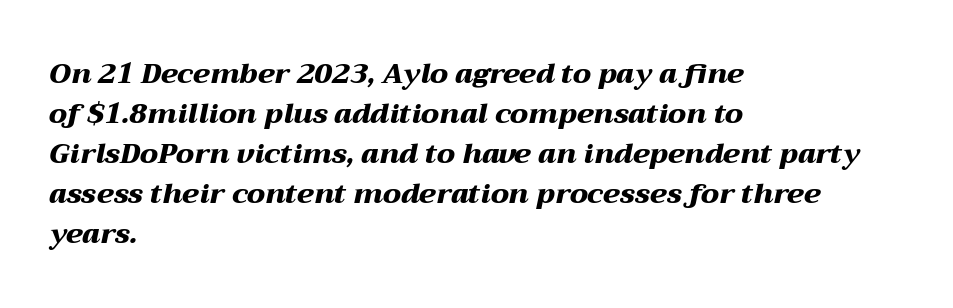
The image shows 28 px heavy, wide type, italic (leaning right); set left-aligned, normal line spacing (1.43x), normal letter spacing, not underlined; medium stroke contrast and a medium x-height.
